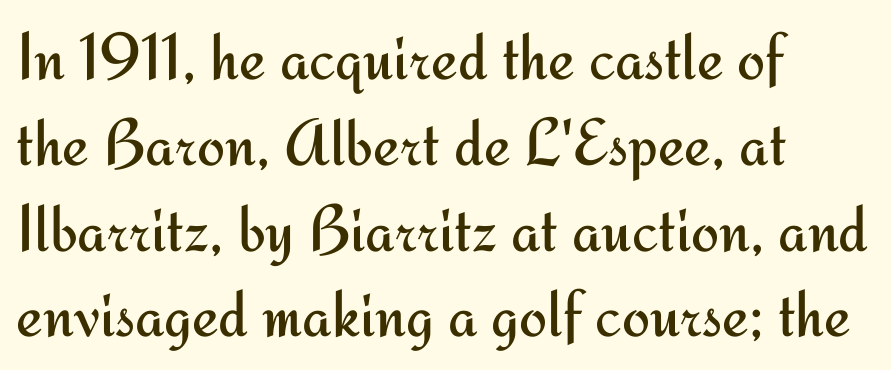
The lines are quadded left. The face used here is rendered with its standard letterfit. Stem width sits at or under what a default text font uses. The type family on display is of the sans-serif kind. The letters advance in unequal steps, a hallmark of proportional type.
